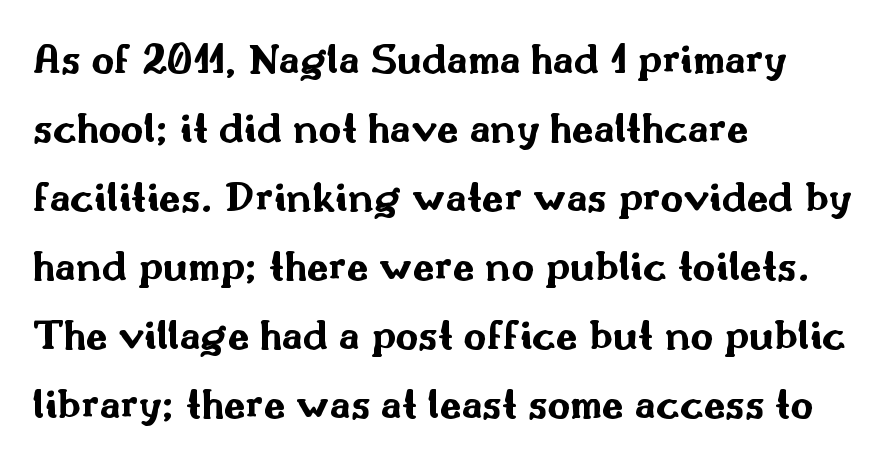
The image shows 44 px bold, wide sans-serif type, upright; set left-aligned, normal line spacing (1.57x), normal letter spacing, not underlined; medium stroke contrast and a small x-height.
